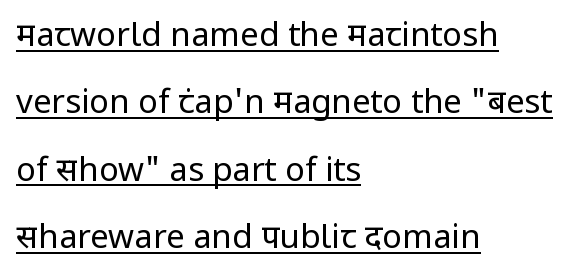
The image shows 33 px regular-weight sans-serif type, upright; set left-aligned, loose line spacing (2.04x), normal letter spacing, underlined; low stroke contrast and a medium x-height.
